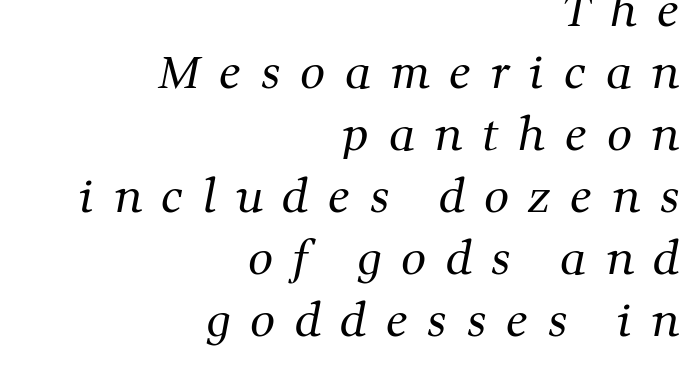
Q: Is the text bold? A: No.
Q: Is the typeface a serif or a sans-serif typeface? A: Serif.
Q: Is the text underlined? A: No.
Q: How is the paragraph aligned? A: Right-aligned.
Q: Is the spacing between letters normal or unusually wide? A: Unusually wide.
Q: Is the spacing between lines tight, normal or loose? A: Normal.
Q: Width (condensed, normal, or wide)? A: Normal.
Q: Stroke contrast? A: Medium.
Q: x-height? A: Medium.
Q: Monospaced? A: No.
